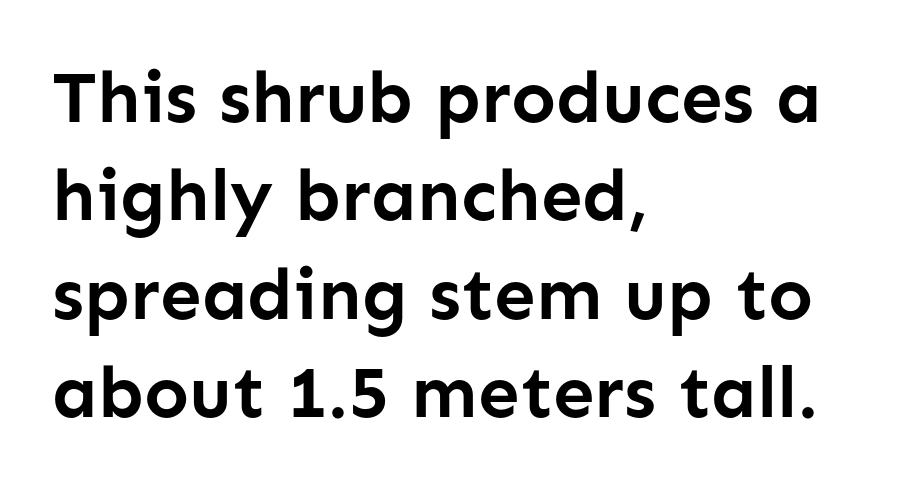
{"serif": "no", "italic": "no", "bold": "yes", "weight": "semibold", "width": "normal", "stroke_contrast": "low", "x_height": "medium", "monospaced": "no", "underline": "no", "align": "left", "line_spacing": "normal", "line_spacing_ratio": 1.33, "letter_spacing": "normal", "letter_spacing_em": 0.0, "glyph_px": 74}
